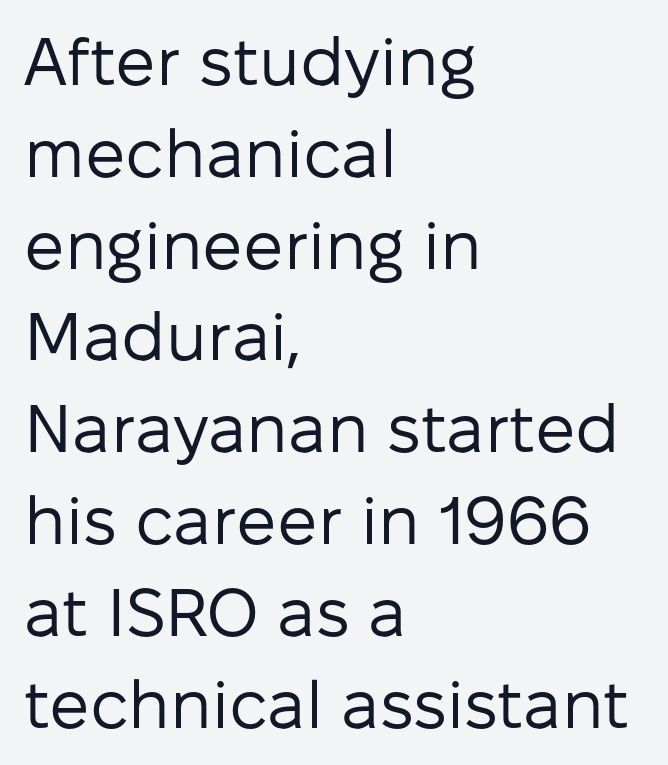
Here the designer chose a conventional face with non-uniform glyph widths. This rendering uses left alignment, leaving the right contour irregular. Stroke thickness stays within the range of a standard reading face or lighter. No extra tracking has been applied to these lines. In terms of letterform style, serifs are entirely absent. Vertically, the passage feels balanced, rows spaced as you'd expect.
